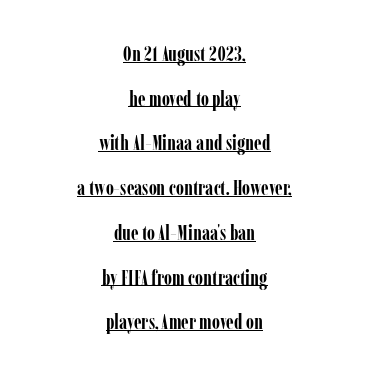
The image shows 21 px bold type, upright; set centered, loose line spacing (2.13x), normal letter spacing, underlined.
